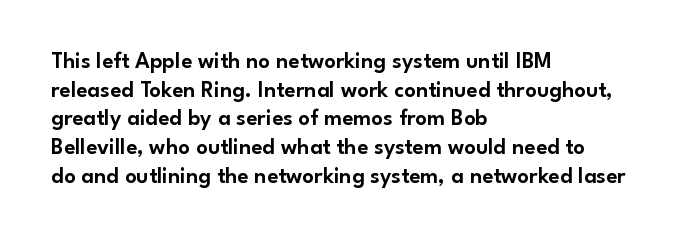
Q: Is the text italic (slanted)? A: No, it is upright.
Q: Is the text underlined? A: No.
Q: How is the paragraph aligned? A: Left-aligned.
Q: Is the spacing between letters normal or unusually wide? A: Normal.
Q: Is the spacing between lines tight, normal or loose? A: Normal.
